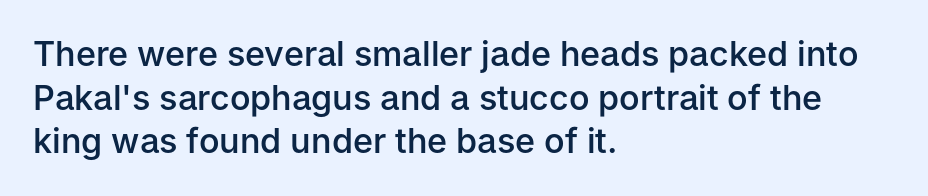
{"serif": "no", "italic": "no", "bold": "semi", "weight": "semibold", "width": "normal", "stroke_contrast": "low", "x_height": "medium", "monospaced": "no", "underline": "no", "align": "left", "line_spacing": "normal", "line_spacing_ratio": 1.28, "letter_spacing": "normal", "letter_spacing_em": 0.0, "glyph_px": 34}
